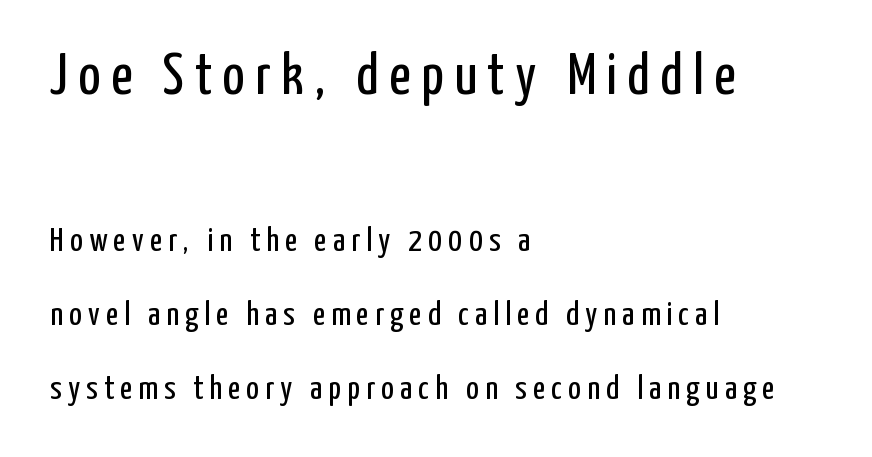
{"serif": "no", "italic": "no", "bold": "no", "weight": "regular", "width": "condensed", "stroke_contrast": "low", "x_height": "medium", "monospaced": "no", "underline": "no", "align": "left", "line_spacing": "loose", "line_spacing_ratio": 2.18, "larger_block": "first", "size_ratio": 1.74, "glyph_px": 59}
